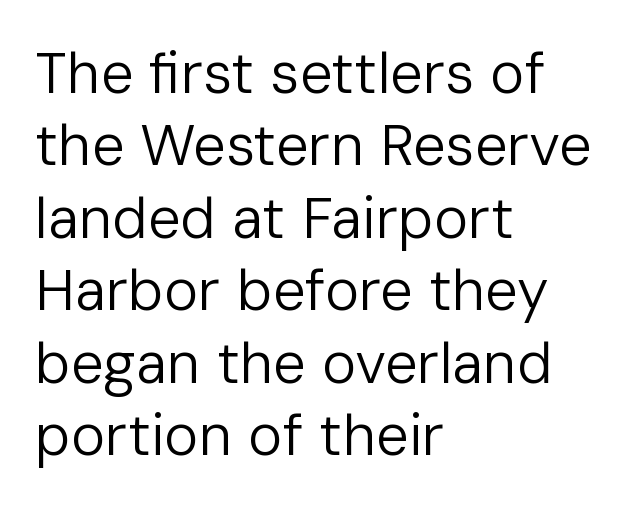
{"serif": "no", "italic": "no", "bold": "no", "weight": "regular", "width": "normal", "stroke_contrast": "low", "x_height": "medium", "monospaced": "no", "underline": "no", "align": "left", "line_spacing": "normal", "line_spacing_ratio": 1.25, "letter_spacing": "normal", "letter_spacing_em": 0.0, "glyph_px": 58}
